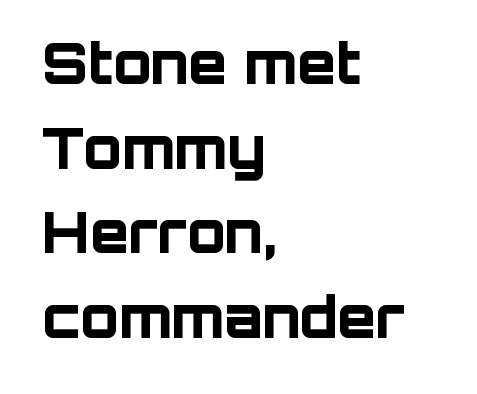
Each new line begins a customary step beneath the previous one. These lines are set flush left with a ragged right edge. Glance below the letters and you will spot only blank space. The type sits square on the baseline with zero lean.
